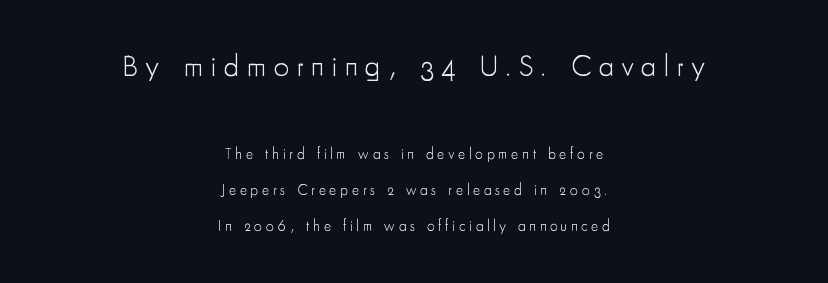
Q: Is the text bold? A: No.
Q: Is the text italic (slanted)? A: No, it is upright.
Q: Is the typeface a serif or a sans-serif typeface? A: Sans-serif.
Q: Is the text underlined? A: No.
Q: How is the paragraph aligned? A: Centered.
Q: Is the spacing between letters normal or unusually wide? A: Unusually wide.
Q: Is the spacing between lines tight, normal or loose? A: Loose.
Q: Which block of text is set in a larger size, the first (top) or the second (bottom)? A: The first (top) one.
Q: Width (condensed, normal, or wide)? A: Condensed.
Q: Stroke contrast? A: Low.
Q: x-height? A: Small.
Q: Monospaced? A: No.
